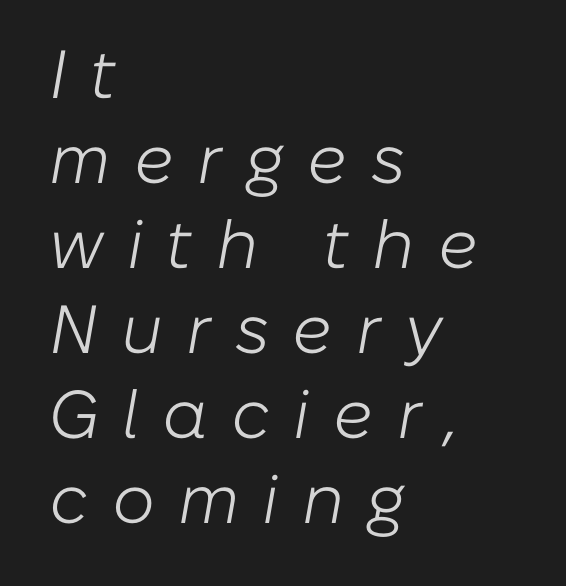
There is plenty of visible air inserted between adjacent glyphs. These lines sit exactly where default settings would place them. Visually the block forms a straight wall on the left and a jagged coastline on the right. The face used here is proportionally spaced, like ordinary book or web type. The font is comparable to plain body text, perhaps lighter. The whole block is typeset with a tilt.
